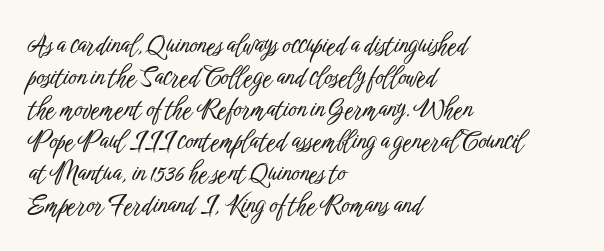
{"underline": "no", "align": "left", "line_spacing": "normal", "line_spacing_ratio": 1.28, "letter_spacing": "normal", "letter_spacing_em": 0.0, "glyph_px": 25}
